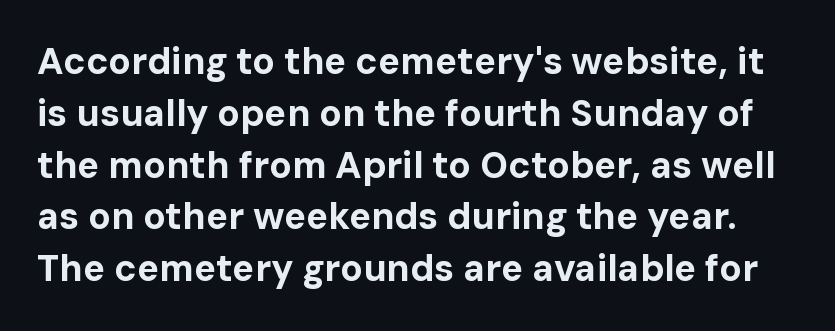
The image shows 37 px bold sans-serif type, upright; set normal line spacing (1.4x), normal letter spacing, not underlined; low stroke contrast and a medium x-height.
